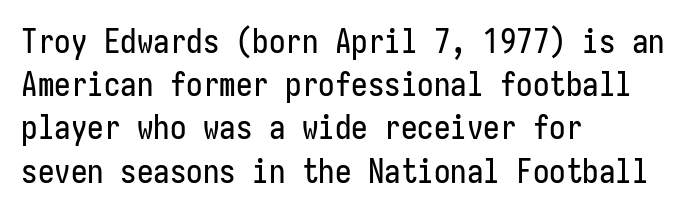
Q: Is the text italic (slanted)? A: No, it is upright.
Q: Is the typeface a serif or a sans-serif typeface? A: Sans-serif.
Q: Is the text underlined? A: No.
Q: How is the paragraph aligned? A: Left-aligned.
Q: Is the spacing between letters normal or unusually wide? A: Normal.
Q: Is the spacing between lines tight, normal or loose? A: Normal.
Q: Width (condensed, normal, or wide)? A: Condensed.
Q: Stroke contrast? A: Low.
Q: x-height? A: Medium.
Q: Monospaced? A: Yes.
